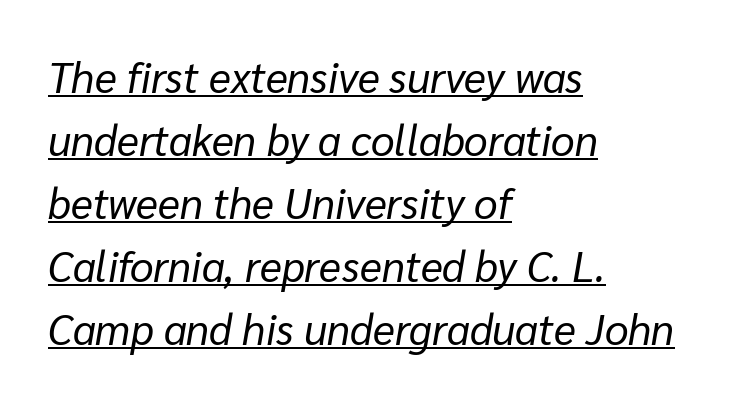
{"italic": "yes", "lean": "right", "slant_degrees": 10, "bold": "no", "weight": "regular", "width": "normal", "stroke_contrast": "low", "x_height": "medium", "monospaced": "no", "underline": "yes", "align": "left", "line_spacing": "normal", "line_spacing_ratio": 1.5, "letter_spacing": "normal", "letter_spacing_em": 0.0, "glyph_px": 42}
